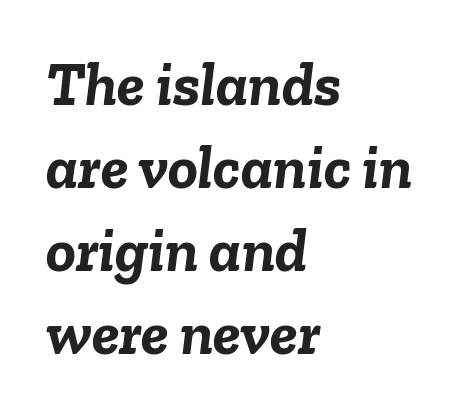
{"italic": "yes", "lean": "right", "slant_degrees": 6, "bold": "yes", "weight": "semibold", "width": "normal", "stroke_contrast": "low", "x_height": "medium", "monospaced": "no", "underline": "no", "align": "left", "line_spacing": "normal", "line_spacing_ratio": 1.34, "letter_spacing": "normal", "letter_spacing_em": 0.0, "glyph_px": 62}
